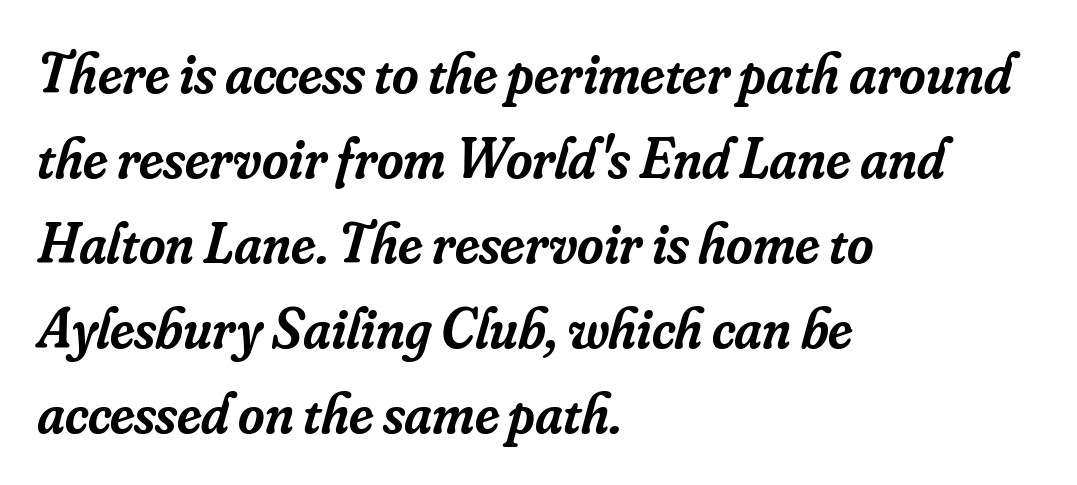
The image shows 57 px semibold serif type, italic (leaning right); set left-aligned, normal line spacing (1.49x), normal letter spacing, not underlined; low stroke contrast and a small x-height.
